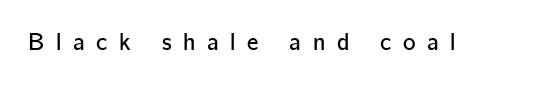
Italic: no, the glyphs are upright roman. Does extra space separate the letters? Yes, quite a lot of it. The space directly below the letters is spotless.
